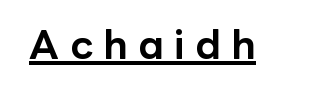
{"serif": "no", "italic": "no", "bold": "yes", "weight": "bold", "width": "normal", "stroke_contrast": "low", "x_height": "medium", "monospaced": "no", "underline": "yes", "letter_spacing": "wide", "letter_spacing_em": 0.26, "glyph_px": 40}
